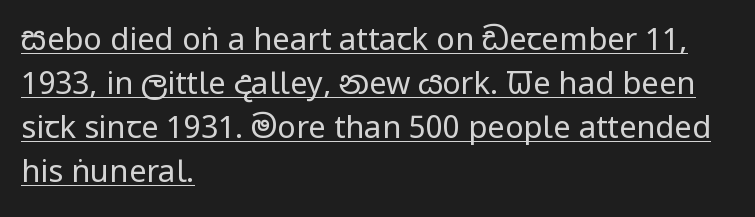
The image shows 31 px regular-weight, condensed sans-serif type, upright; set left-aligned, normal line spacing (1.42x), normal letter spacing, underlined; low stroke contrast and a large x-height.
